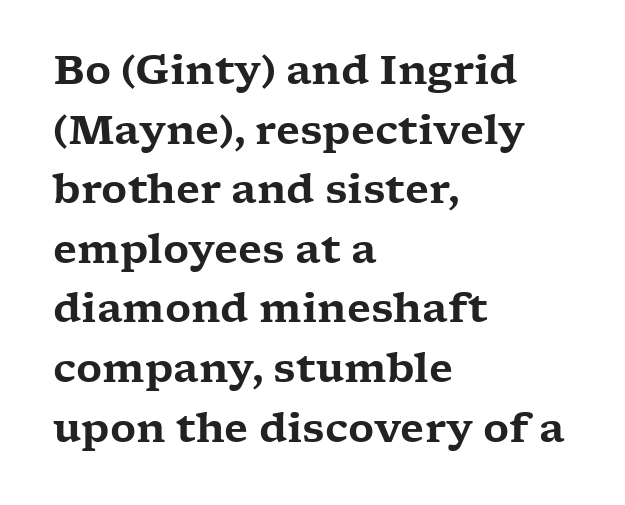
{"serif": "yes", "italic": "no", "width": "wide", "stroke_contrast": "low", "x_height": "medium", "monospaced": "no", "underline": "no", "align": "left", "line_spacing": "normal", "line_spacing_ratio": 1.49, "letter_spacing": "normal", "letter_spacing_em": 0.0, "glyph_px": 40}
